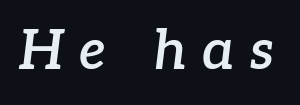
Q: Is the text bold? A: Semi-bold.
Q: Is the text italic (slanted)? A: Yes, it leans right by about 7 degrees.
Q: Is the typeface a serif or a sans-serif typeface? A: Serif.
Q: Is the text underlined? A: No.
Q: Is the spacing between letters normal or unusually wide? A: Unusually wide.
Q: Width (condensed, normal, or wide)? A: Normal.
Q: Stroke contrast? A: Low.
Q: x-height? A: Medium.
Q: Monospaced? A: No.
